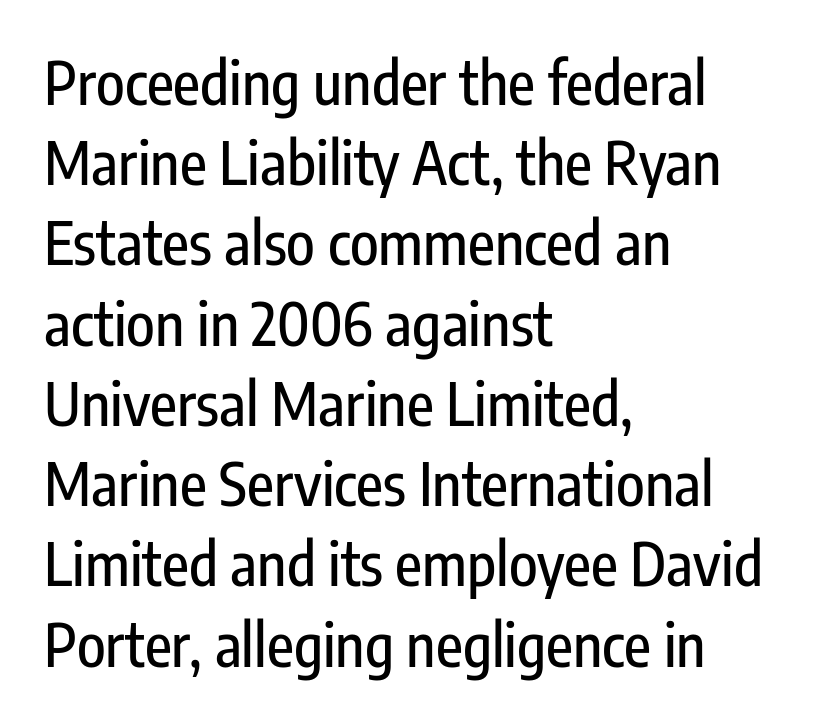
Q: Is the text italic (slanted)? A: No, it is upright.
Q: Is the typeface a serif or a sans-serif typeface? A: Sans-serif.
Q: Is the text underlined? A: No.
Q: How is the paragraph aligned? A: Left-aligned.
Q: Is the spacing between letters normal or unusually wide? A: Normal.
Q: Is the spacing between lines tight, normal or loose? A: Normal.
Q: Width (condensed, normal, or wide)? A: Condensed.
Q: Stroke contrast? A: Low.
Q: x-height? A: Medium.
Q: Monospaced? A: No.
